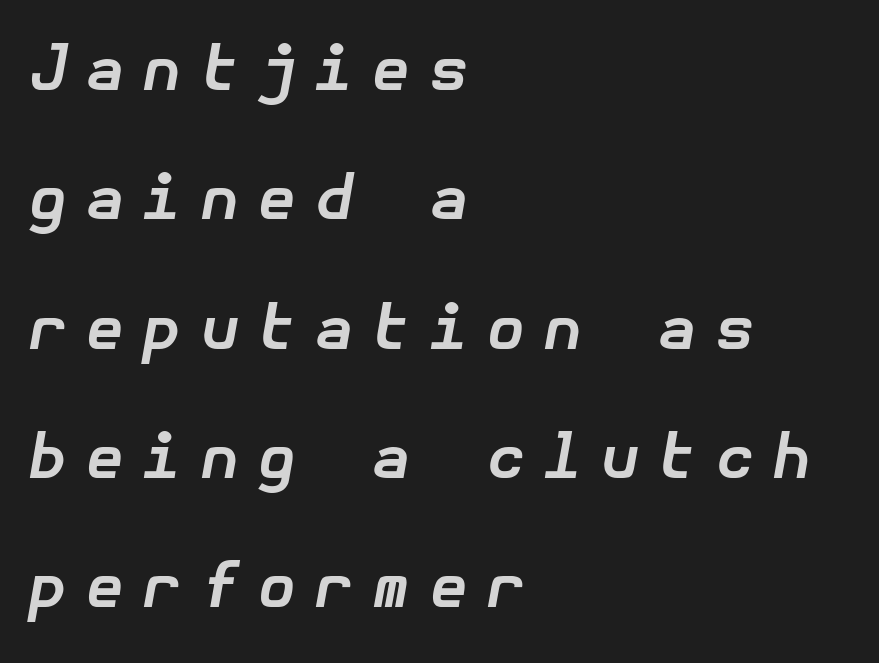
Q: Is the text bold? A: Yes.
Q: Is the text italic (slanted)? A: Yes, it leans right by about 10 degrees.
Q: Is the text underlined? A: No.
Q: How is the paragraph aligned? A: Left-aligned.
Q: Is the spacing between letters normal or unusually wide? A: Unusually wide.
Q: Is the spacing between lines tight, normal or loose? A: Loose.
Q: Width (condensed, normal, or wide)? A: Normal.
Q: Stroke contrast? A: Low.
Q: x-height? A: Medium.
